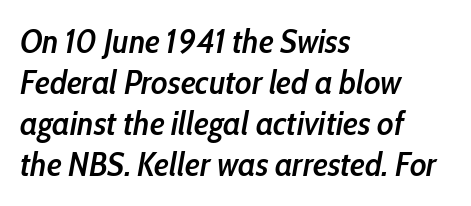
Decoration check: the copy has no underline. Nobody touched the tracking dial on this one. Varying glyph widths throughout — classic text-font behaviour. Horizontally, the lines are justified to the leading edge only. Emphasis-style slanted type is in use. Typesetter's note: demi weight, one step under bold.
